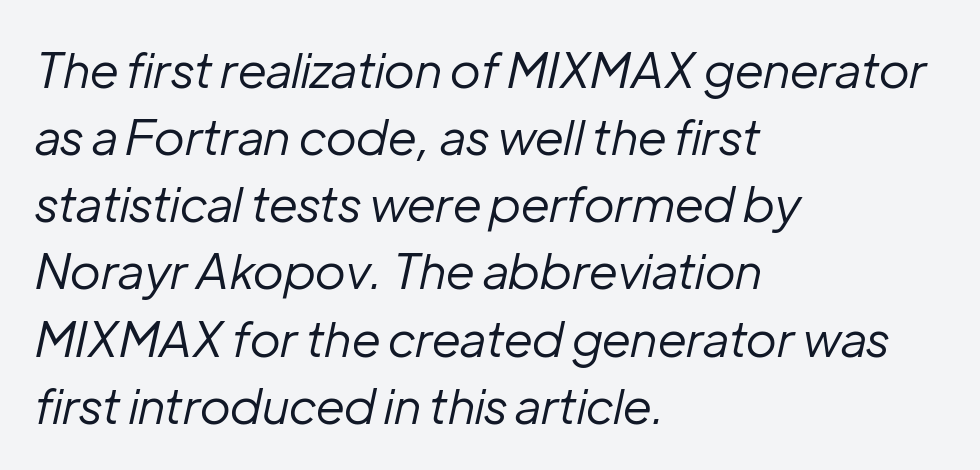
The image shows 49 px regular-weight type, italic (leaning right); set left-aligned, normal line spacing (1.37x), normal letter spacing, not underlined; low stroke contrast and a medium x-height.
